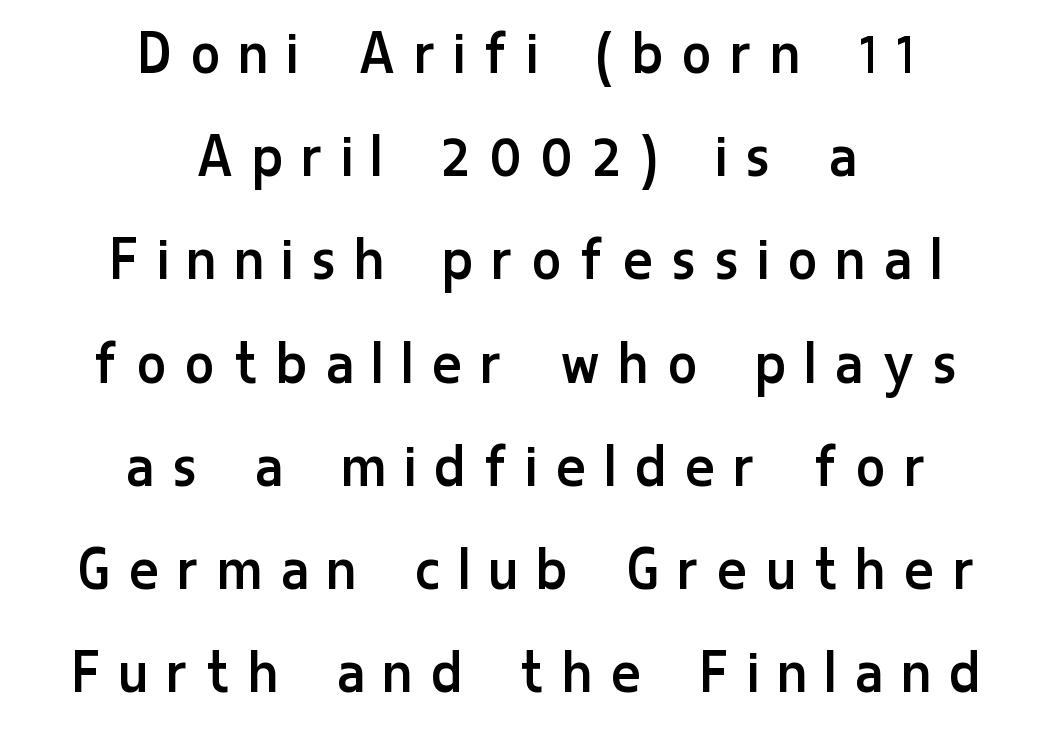
Q: Is the text bold? A: No.
Q: Is the text italic (slanted)? A: No, it is upright.
Q: Is the typeface a serif or a sans-serif typeface? A: Sans-serif.
Q: Is the text underlined? A: No.
Q: How is the paragraph aligned? A: Centered.
Q: Is the spacing between letters normal or unusually wide? A: Unusually wide.
Q: Is the spacing between lines tight, normal or loose? A: Normal.
Q: Width (condensed, normal, or wide)? A: Condensed.
Q: Stroke contrast? A: Low.
Q: x-height? A: Medium.
Q: Monospaced? A: No.
